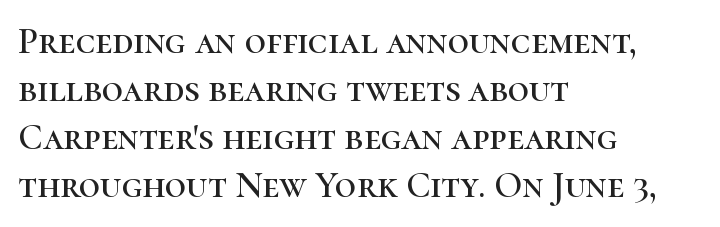
These lines are composed in type with serifs. No italicization has been applied; the sample stays upright. Note the varied advance widths — an 'i' is clearly narrower than an 'm'. This block has exactly the height ordinary leading produces. Has an underline been added? It has not.
